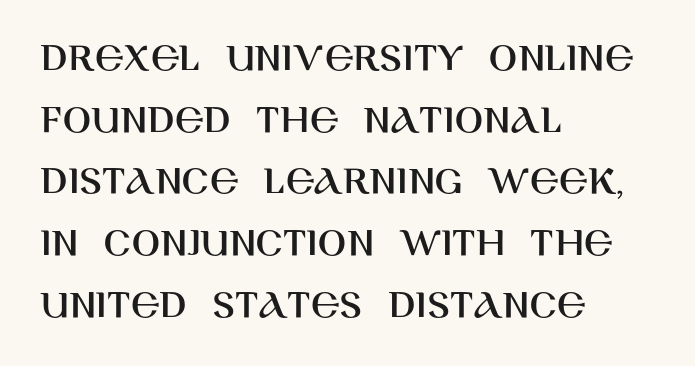
The image shows 42 px sans-serif type, upright; set left-aligned, normal line spacing (1.47x), normal letter spacing, not underlined; high stroke contrast and a large x-height.
